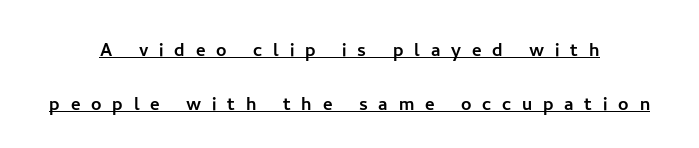
The image shows 23 px text type, upright; set loose line spacing (2.33x), unusually wide letter spacing (+0.47 em), underlined.
